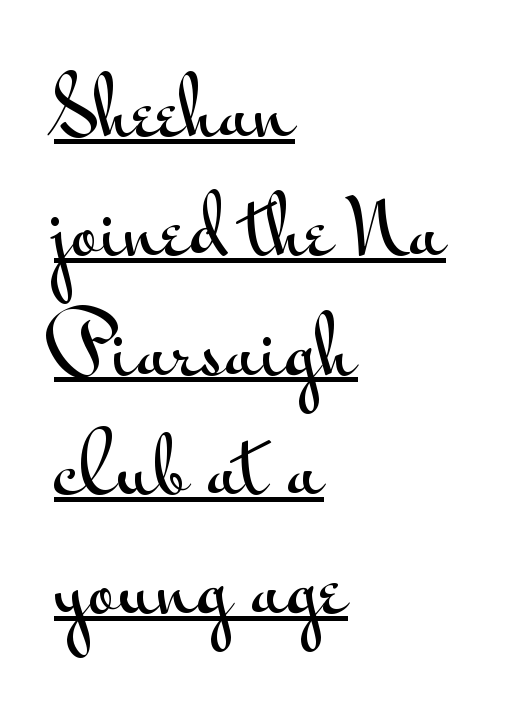
{"serif": "no", "width": "wide", "stroke_contrast": "medium", "x_height": "small", "monospaced": "no", "underline": "yes", "align": "left", "line_spacing": "normal", "line_spacing_ratio": 1.53, "letter_spacing": "normal", "letter_spacing_em": 0.0, "glyph_px": 78}
